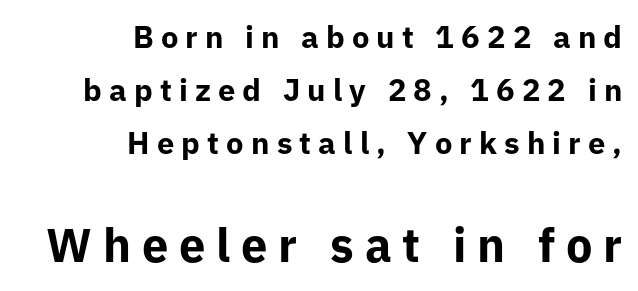
{"serif": "no", "italic": "no", "bold": "yes", "weight": "bold", "width": "normal", "stroke_contrast": "low", "x_height": "medium", "monospaced": "no", "underline": "no", "align": "right", "line_spacing_ratio": 1.71, "letter_spacing": "wide", "letter_spacing_em": 0.23, "larger_block": "second", "size_ratio": 1.52, "glyph_px": 47}
